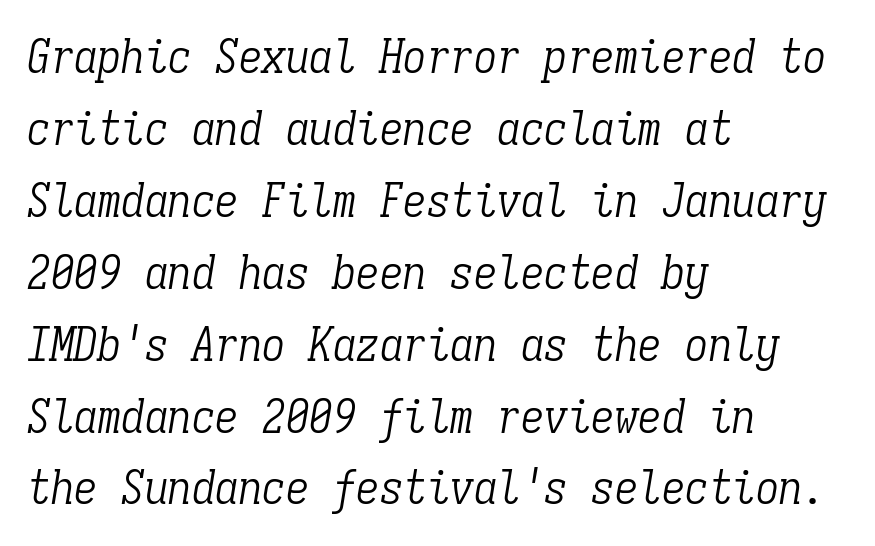
Q: Is the text bold? A: No.
Q: Is the text italic (slanted)? A: Yes, it leans right by about 9 degrees.
Q: Is the typeface a serif or a sans-serif typeface? A: Serif.
Q: Is the text underlined? A: No.
Q: How is the paragraph aligned? A: Left-aligned.
Q: Is the spacing between letters normal or unusually wide? A: Normal.
Q: Is the spacing between lines tight, normal or loose? A: Normal.
Q: Width (condensed, normal, or wide)? A: Condensed.
Q: Stroke contrast? A: Low.
Q: x-height? A: Medium.
Q: Monospaced? A: Yes.
